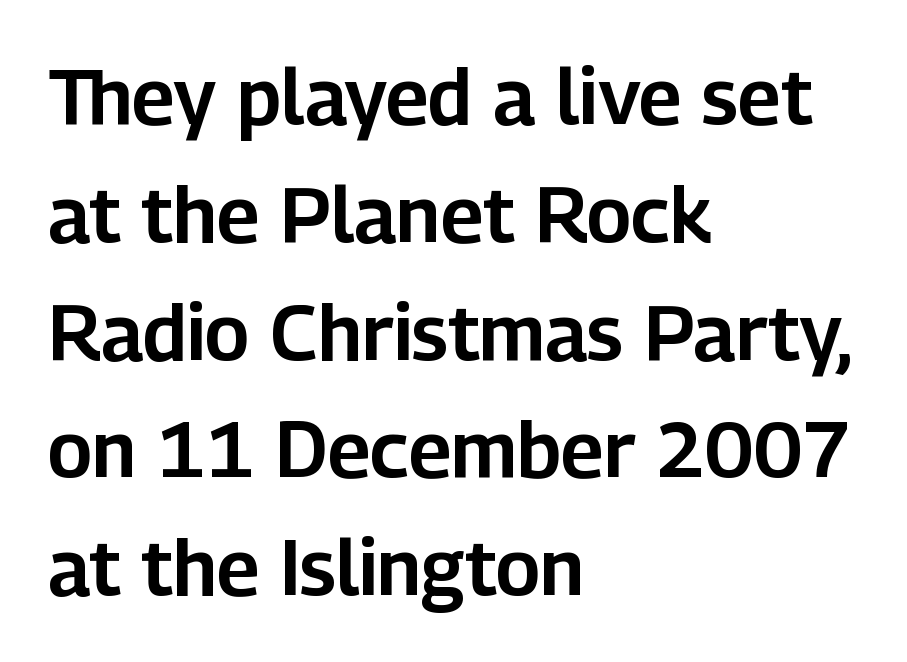
The image shows 78 px sans-serif type, upright; set left-aligned, normal line spacing (1.51x), normal letter spacing, not underlined; low stroke contrast and a medium x-height.
